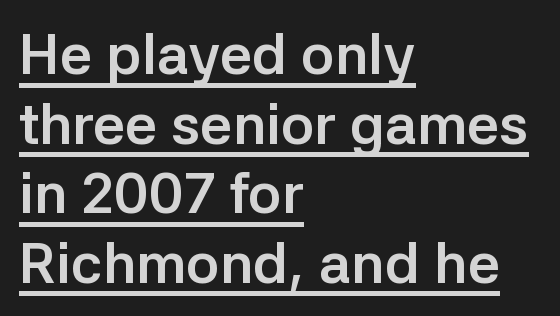
The image shows 57 px semibold sans-serif type, upright; set left-aligned, line spacing 1.22x, normal letter spacing, underlined; low stroke contrast and a medium x-height.
